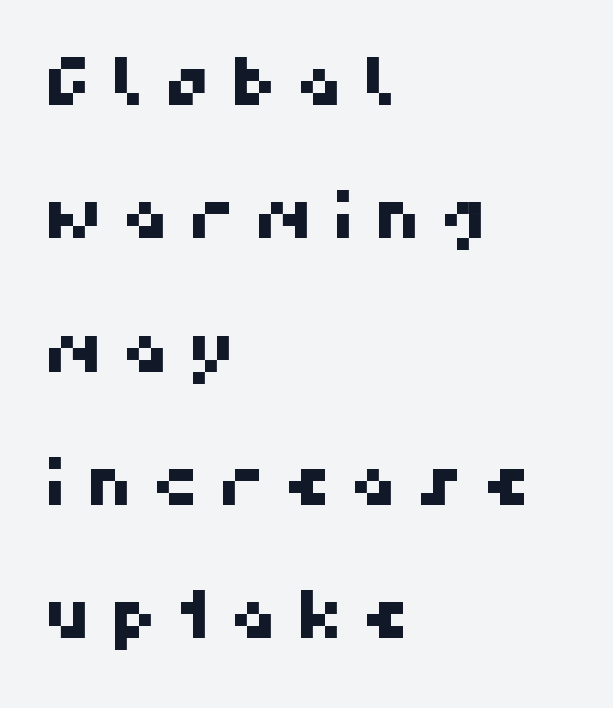
Leftover space on each line is placed entirely after the last word. The horizontal fit of the characters is loose and conspicuously gappy. Notice the wide empty band between every row — that's loose leading. Honestly, there is no underline to notice here at all. Varying glyph widths throughout — classic text-font behaviour.
